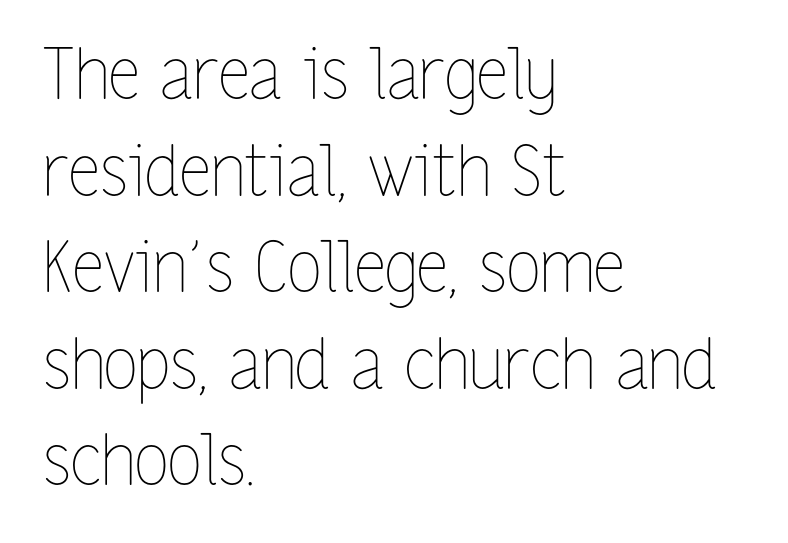
{"italic": "no", "bold": "no", "weight": "thin", "width": "condensed", "stroke_contrast": "low", "x_height": "medium", "monospaced": "no", "underline": "no", "align": "left", "line_spacing": "normal", "line_spacing_ratio": 1.38, "letter_spacing": "normal", "letter_spacing_em": 0.0, "glyph_px": 70}
